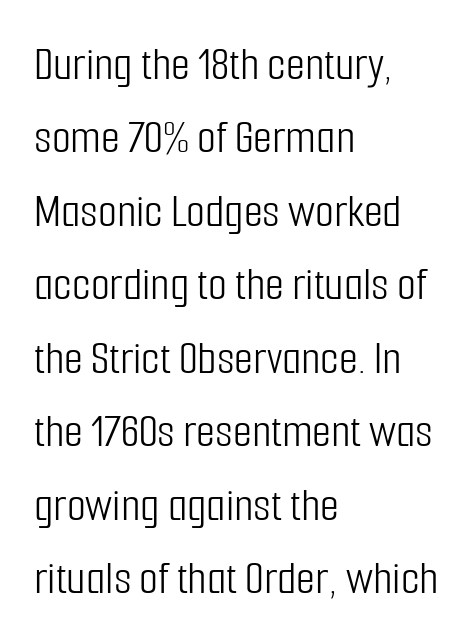
The image shows 49 px light, condensed sans-serif type, upright; set left-aligned, normal line spacing (1.5x), normal letter spacing, not underlined; low stroke contrast and a medium x-height.
